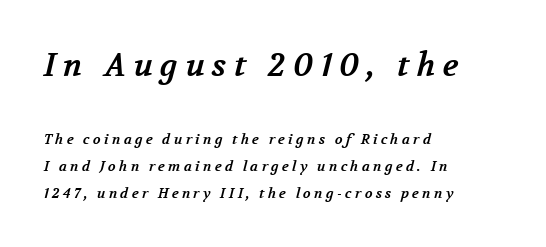
Q: Is the text bold? A: Yes.
Q: Is the typeface a serif or a sans-serif typeface? A: Serif.
Q: Is the text underlined? A: No.
Q: How is the paragraph aligned? A: Left-aligned.
Q: Is the spacing between letters normal or unusually wide? A: Unusually wide.
Q: Is the spacing between lines tight, normal or loose? A: Loose.
Q: Which block of text is set in a larger size, the first (top) or the second (bottom)? A: The first (top) one.
Q: Width (condensed, normal, or wide)? A: Normal.
Q: Stroke contrast? A: Medium.
Q: x-height? A: Medium.
Q: Monospaced? A: No.
